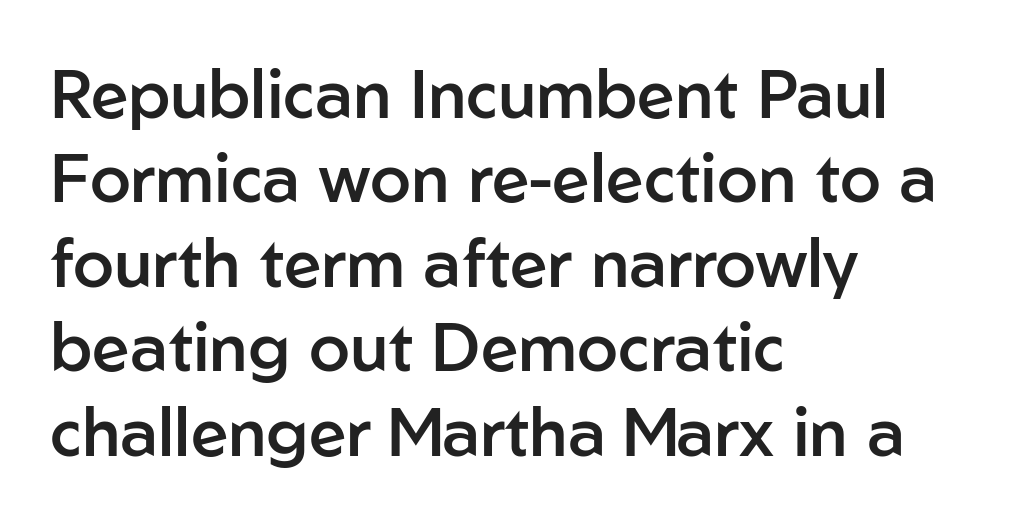
The string is rendered with underlining switched off. Compared with typical paragraphs, the rows here are spaced about the same. Notice the strokes are somewhat thickened but not fully heavy: this is a semibold. The rendering keeps characters at their native spacing. Italic? Not at all — the glyphs are vertical.
